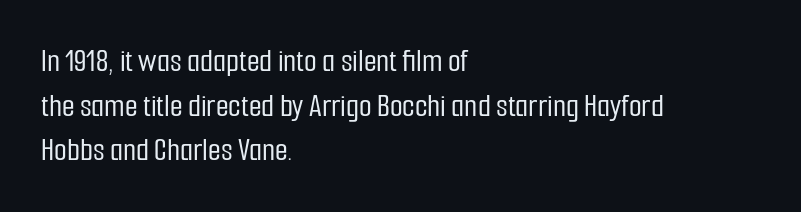
{"serif": "no", "italic": "no", "width": "condensed", "stroke_contrast": "low", "x_height": "medium", "monospaced": "no", "underline": "no", "align": "left", "line_spacing": "normal", "line_spacing_ratio": 1.35, "letter_spacing": "normal", "letter_spacing_em": 0.0, "glyph_px": 33}
